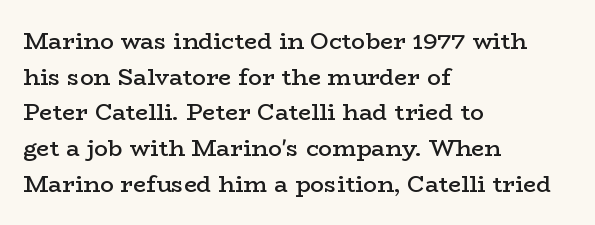
{"italic": "no", "bold": "semi", "underline": "no", "align": "left", "line_spacing": "normal", "line_spacing_ratio": 1.55, "letter_spacing": "normal", "letter_spacing_em": 0.0, "glyph_px": 23}
